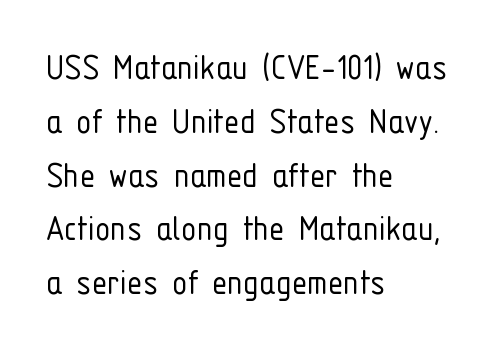
{"serif": "no", "italic": "no", "bold": "no", "weight": "light", "width": "condensed", "stroke_contrast": "low", "x_height": "medium", "monospaced": "no", "underline": "no", "align": "left", "line_spacing": "normal", "line_spacing_ratio": 1.38, "letter_spacing": "normal", "letter_spacing_em": 0.0, "glyph_px": 39}
